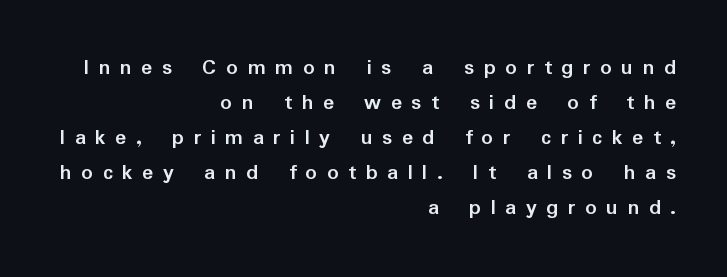
The image shows 23 px bold type, upright; set right-aligned, normal line spacing (1.52x), unusually wide letter spacing (+0.41 em), not underlined.
